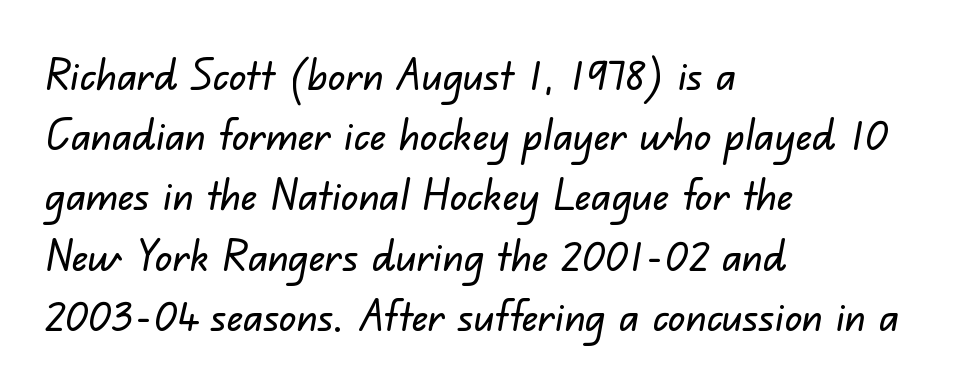
Q: Is the typeface a serif or a sans-serif typeface? A: Sans-serif.
Q: Is the text underlined? A: No.
Q: How is the paragraph aligned? A: Left-aligned.
Q: Is the spacing between letters normal or unusually wide? A: Normal.
Q: Is the spacing between lines tight, normal or loose? A: Normal.
Q: Width (condensed, normal, or wide)? A: Normal.
Q: Stroke contrast? A: Low.
Q: x-height? A: Small.
Q: Monospaced? A: No.
